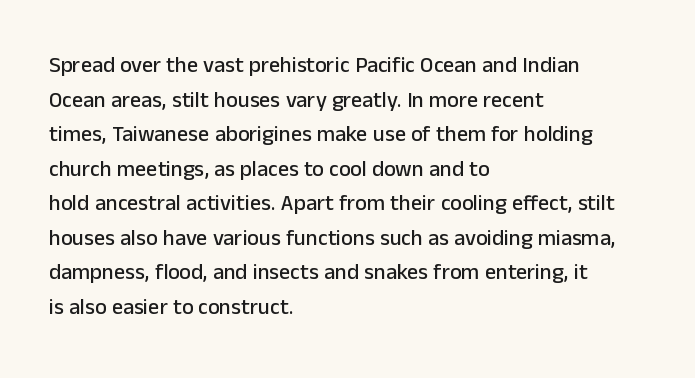
{"italic": "no", "underline": "no", "align": "left", "line_spacing": "normal", "line_spacing_ratio": 1.57, "letter_spacing": "normal", "letter_spacing_em": 0.0, "glyph_px": 22}
